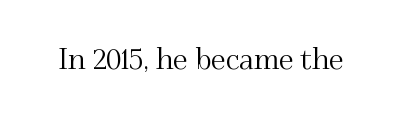
The image shows 29 px serif type, upright; set normal letter spacing, not underlined; medium stroke contrast and a small x-height.
